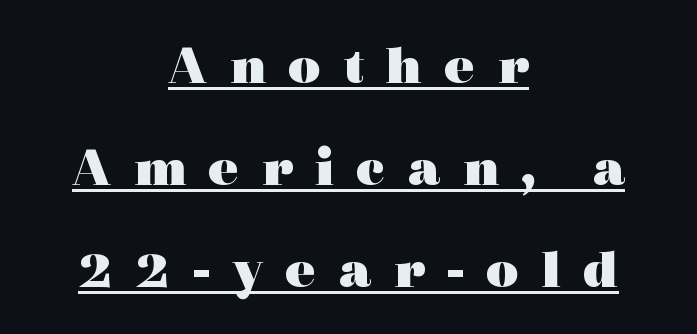
Q: Is the text bold? A: Yes.
Q: Is the text italic (slanted)? A: No, it is upright.
Q: Is the typeface a serif or a sans-serif typeface? A: Serif.
Q: Is the text underlined? A: Yes.
Q: How is the paragraph aligned? A: Centered.
Q: Is the spacing between letters normal or unusually wide? A: Unusually wide.
Q: Width (condensed, normal, or wide)? A: Wide.
Q: x-height? A: Medium.
Q: Monospaced? A: No.
